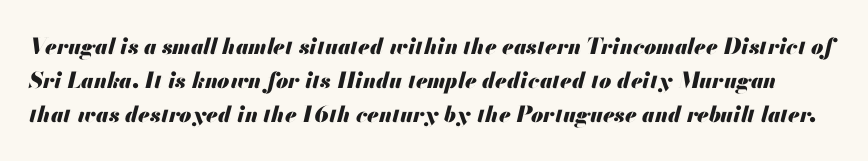
Tall strokes in this sample are angled rather than plumb. In terms of letterspacing, this is plain default setting. Descender tails drop into unmarked territory. Is the type bold? Yes — the strokes are clearly thick and heavy.
